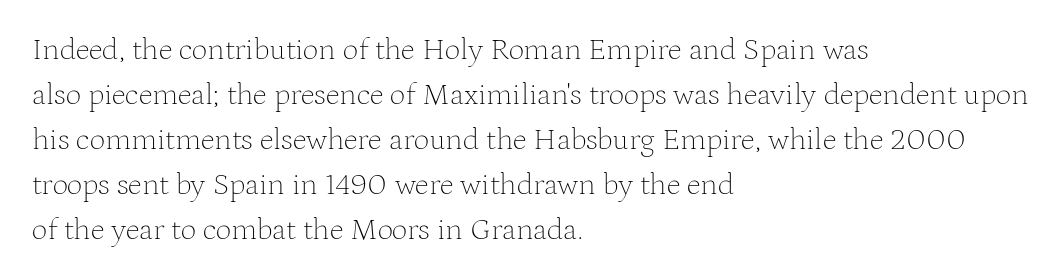
{"serif": "yes", "italic": "no", "bold": "no", "weight": "thin", "width": "normal", "stroke_contrast": "medium", "x_height": "medium", "monospaced": "no", "underline": "no", "align": "left", "line_spacing": "normal", "line_spacing_ratio": 1.45, "letter_spacing": "normal", "letter_spacing_em": 0.0, "glyph_px": 31}
